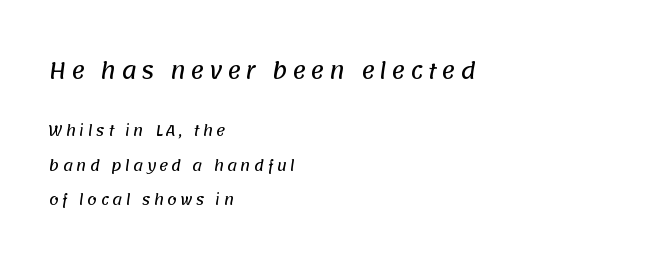
{"underline": "no", "align": "left", "line_spacing": "loose", "line_spacing_ratio": 2.45, "letter_spacing": "wide", "letter_spacing_em": 0.22, "larger_block": "first", "size_ratio": 1.5, "glyph_px": 21}
